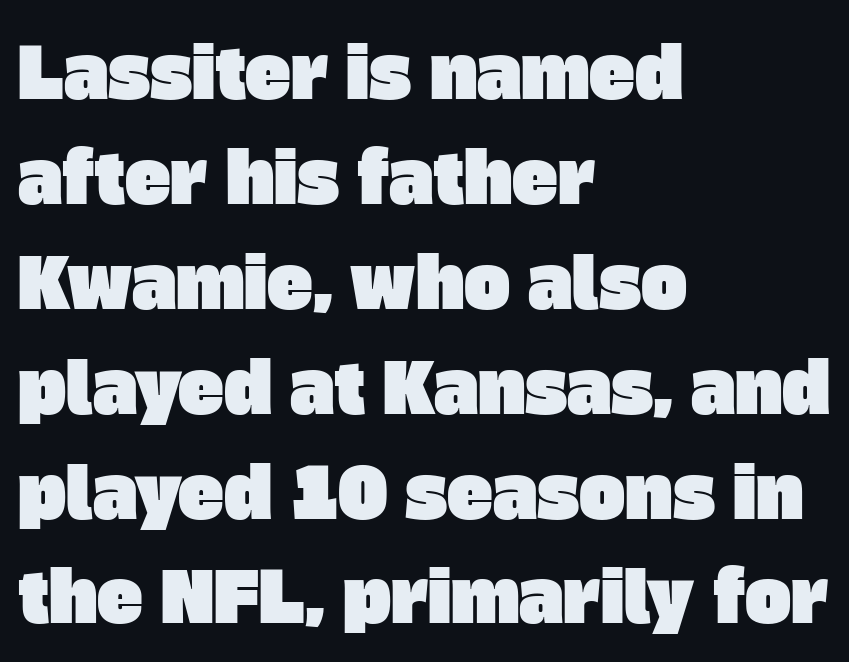
Q: Is the typeface a serif or a sans-serif typeface? A: Sans-serif.
Q: Is the text underlined? A: No.
Q: How is the paragraph aligned? A: Left-aligned.
Q: Is the spacing between letters normal or unusually wide? A: Normal.
Q: Is the spacing between lines tight, normal or loose? A: Normal.
Q: Width (condensed, normal, or wide)? A: Normal.
Q: Stroke contrast? A: Low.
Q: x-height? A: Large.
Q: Monospaced? A: No.
